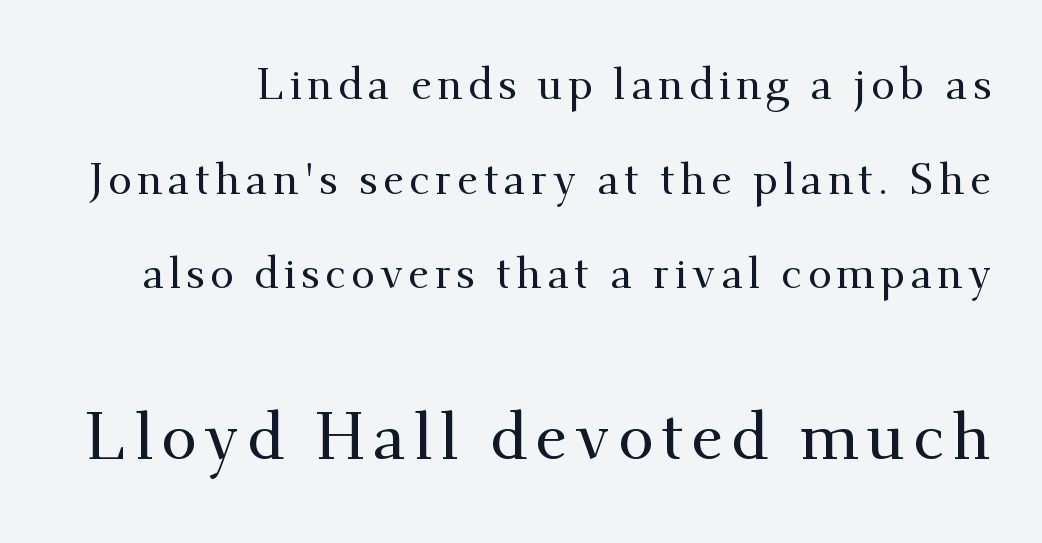
Observe the serifs anchoring each vertical stroke in this sample. The letters advance in unequal steps, a hallmark of proportional type. Designer's note — italics off, roman on. Type without underlining. In terms of leading, this rendering errs on the spacious side. Scale increases going downward across the two blocks.
